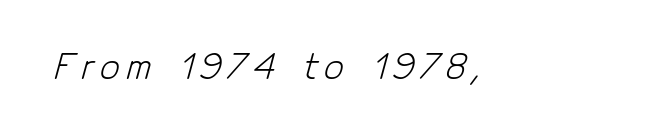
{"serif": "no", "bold": "no", "weight": "light", "width": "condensed", "stroke_contrast": "low", "x_height": "medium", "monospaced": "no", "underline": "no", "letter_spacing": "wide", "letter_spacing_em": 0.2, "glyph_px": 34}
